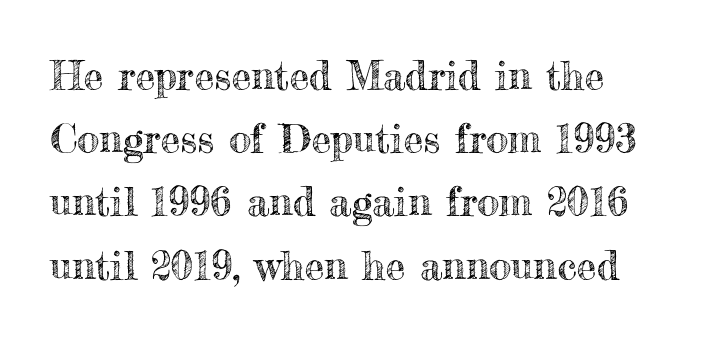
The image shows 40 px text type, upright; set left-aligned, normal line spacing (1.58x), normal letter spacing, not underlined; a small x-height.
